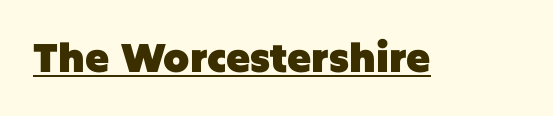
The image shows 40 px heavy sans-serif type, upright; set normal letter spacing, underlined; low stroke contrast and a large x-height.
